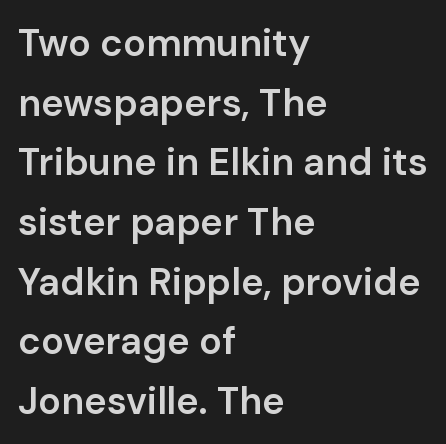
The image shows 38 px semibold sans-serif type, upright; set left-aligned, normal line spacing (1.57x), normal letter spacing, not underlined; low stroke contrast and a medium x-height.
